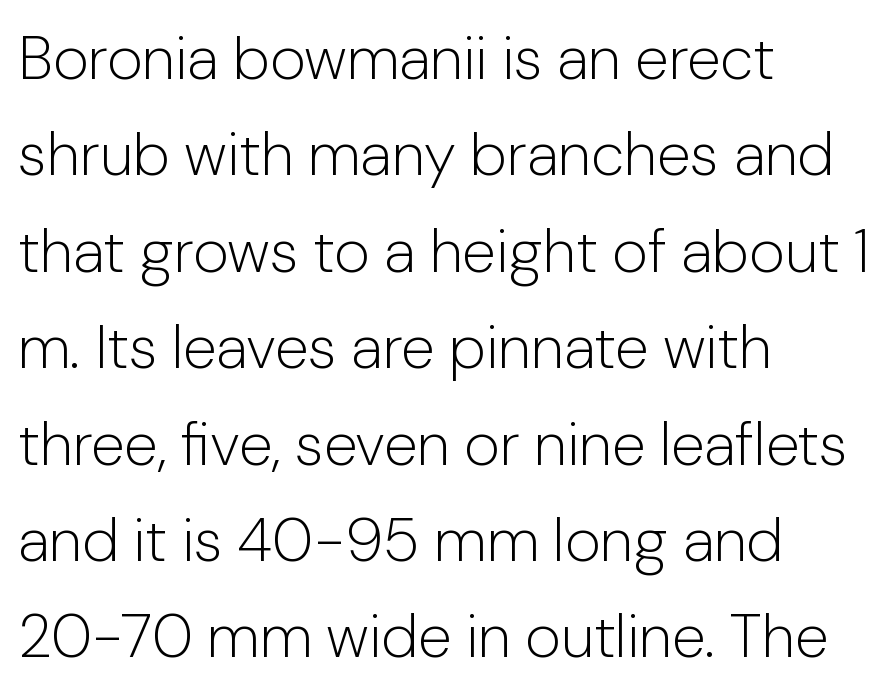
Q: Is the text bold? A: No.
Q: Is the text italic (slanted)? A: No, it is upright.
Q: Is the typeface a serif or a sans-serif typeface? A: Sans-serif.
Q: Is the text underlined? A: No.
Q: How is the paragraph aligned? A: Left-aligned.
Q: Is the spacing between letters normal or unusually wide? A: Normal.
Q: Is the spacing between lines tight, normal or loose? A: Normal.
Q: Width (condensed, normal, or wide)? A: Normal.
Q: Stroke contrast? A: Low.
Q: x-height? A: Medium.
Q: Monospaced? A: No.
